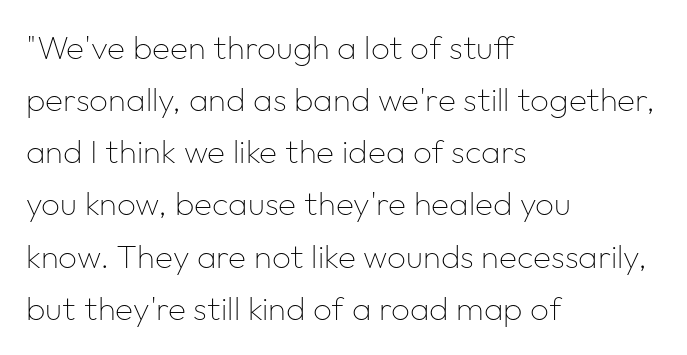
{"serif": "no", "italic": "no", "bold": "no", "weight": "thin", "width": "normal", "stroke_contrast": "low", "x_height": "medium", "monospaced": "no", "underline": "no", "align": "left", "line_spacing": "normal", "line_spacing_ratio": 1.58, "letter_spacing": "normal", "letter_spacing_em": 0.0, "glyph_px": 33}
